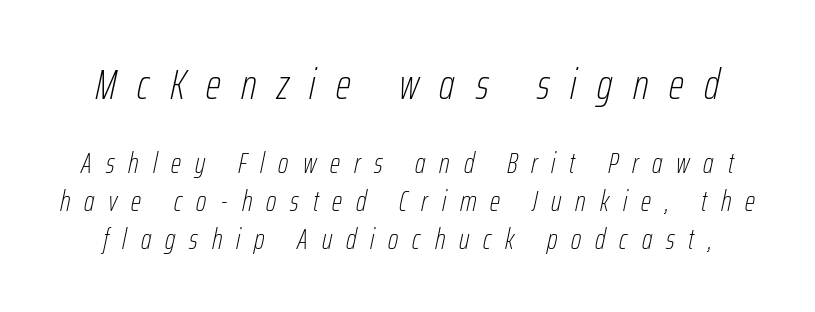
{"italic": "yes", "lean": "right", "slant_degrees": 12, "bold": "no", "weight": "thin", "width": "condensed", "stroke_contrast": "low", "x_height": "medium", "monospaced": "no", "underline": "no", "line_spacing": "normal", "line_spacing_ratio": 1.3, "letter_spacing": "wide", "letter_spacing_em": 0.48, "larger_block": "first", "size_ratio": 1.48, "glyph_px": 43}
